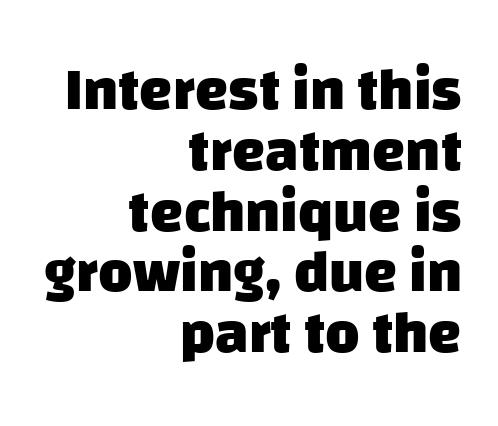
The glyphs in this specimen are sans serif. A full-strength bold gives these letters their thick strokes. Character widths vary here, with narrow letters taking less room than wide ones. These lines stack with their right ends in a neat column.
